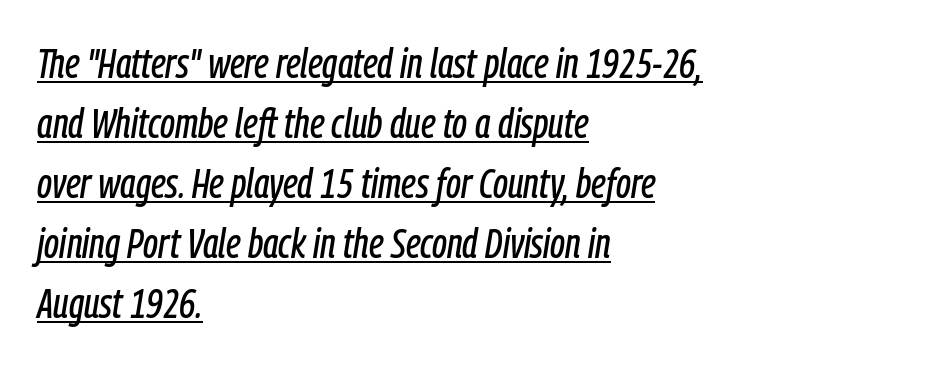
The image shows 42 px condensed type, italic (leaning right); set left-aligned, normal line spacing (1.43x), normal letter spacing, underlined; low stroke contrast and a medium x-height.
